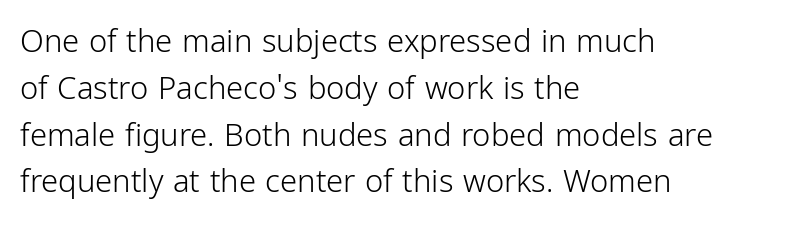
{"serif": "no", "italic": "no", "bold": "no", "weight": "light", "width": "condensed", "stroke_contrast": "low", "x_height": "medium", "monospaced": "no", "underline": "no", "align": "left", "line_spacing": "normal", "line_spacing_ratio": 1.51, "letter_spacing": "normal", "letter_spacing_em": 0.0, "glyph_px": 31}
